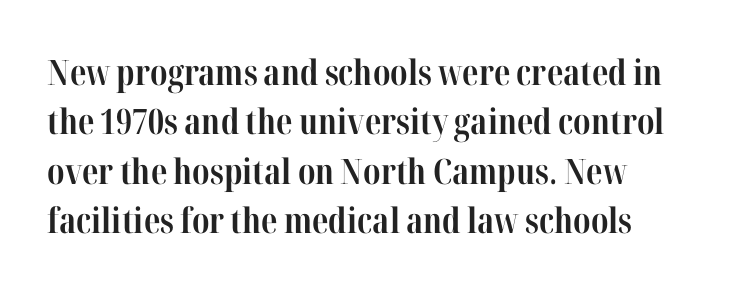
{"serif": "yes", "italic": "no", "bold": "yes", "weight": "bold", "width": "condensed", "stroke_contrast": "high", "x_height": "medium", "monospaced": "no", "underline": "no", "line_spacing": "normal", "line_spacing_ratio": 1.41, "letter_spacing": "normal", "letter_spacing_em": 0.0, "glyph_px": 35}
